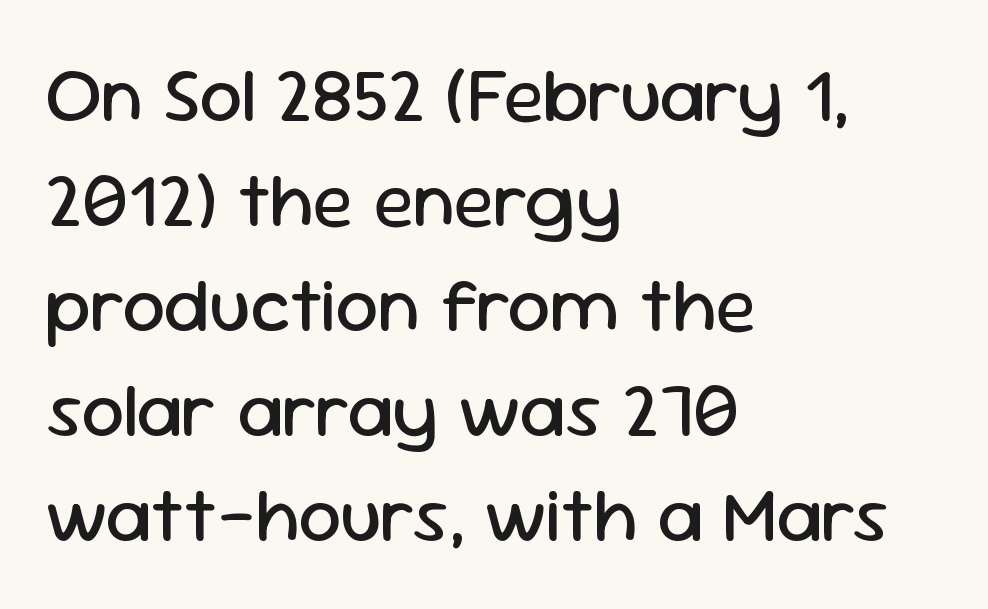
Q: Is the text bold? A: No.
Q: Is the text italic (slanted)? A: No, it is upright.
Q: Is the typeface a serif or a sans-serif typeface? A: Sans-serif.
Q: Is the text underlined? A: No.
Q: How is the paragraph aligned? A: Left-aligned.
Q: Is the spacing between letters normal or unusually wide? A: Normal.
Q: Is the spacing between lines tight, normal or loose? A: Normal.
Q: Width (condensed, normal, or wide)? A: Normal.
Q: Stroke contrast? A: Low.
Q: x-height? A: Medium.
Q: Monospaced? A: No.
